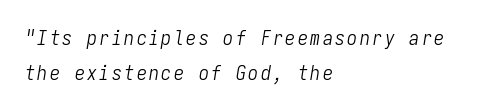
Every row of glyphs begins at an identical x-position on the left. The zone under the glyphs is completely vacant. Would a proofreader flag this as italicized? Yes. Stem width sits at or under what a default text font uses.
